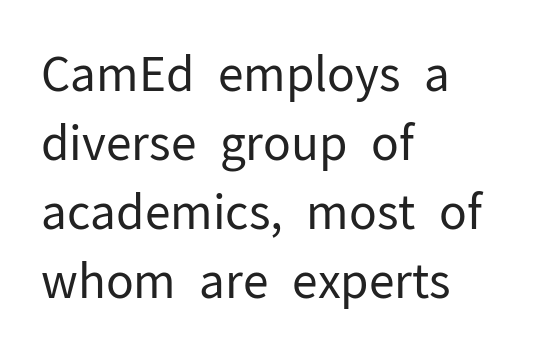
Q: Is the text bold? A: No.
Q: Is the text italic (slanted)? A: No, it is upright.
Q: Is the typeface a serif or a sans-serif typeface? A: Sans-serif.
Q: Is the text underlined? A: No.
Q: How is the paragraph aligned? A: Left-aligned.
Q: Is the spacing between letters normal or unusually wide? A: Normal.
Q: Is the spacing between lines tight, normal or loose? A: Normal.
Q: Width (condensed, normal, or wide)? A: Normal.
Q: Stroke contrast? A: Low.
Q: x-height? A: Medium.
Q: Monospaced? A: No.
